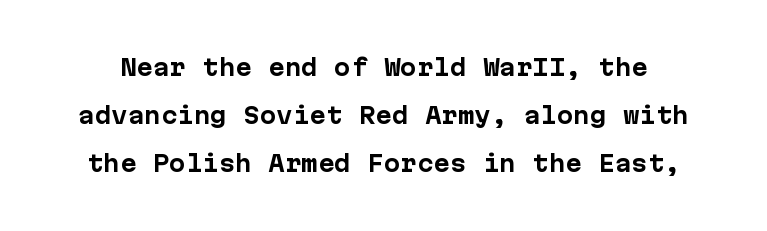
Q: Is the text bold? A: Yes.
Q: Is the text italic (slanted)? A: No, it is upright.
Q: Is the text underlined? A: No.
Q: Is the spacing between letters normal or unusually wide? A: Normal.
Q: Is the spacing between lines tight, normal or loose? A: Loose.
